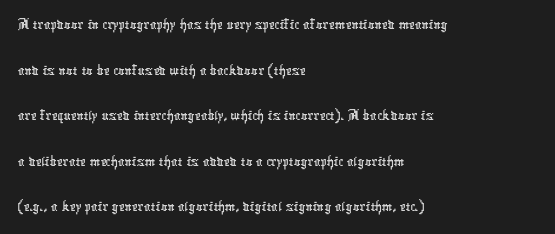
Q: Is the typeface a serif or a sans-serif typeface? A: Sans-serif.
Q: Is the text underlined? A: No.
Q: How is the paragraph aligned? A: Left-aligned.
Q: Is the spacing between letters normal or unusually wide? A: Normal.
Q: Is the spacing between lines tight, normal or loose? A: Normal.
Q: Width (condensed, normal, or wide)? A: Condensed.
Q: Stroke contrast? A: Low.
Q: x-height? A: Medium.
Q: Monospaced? A: No.
